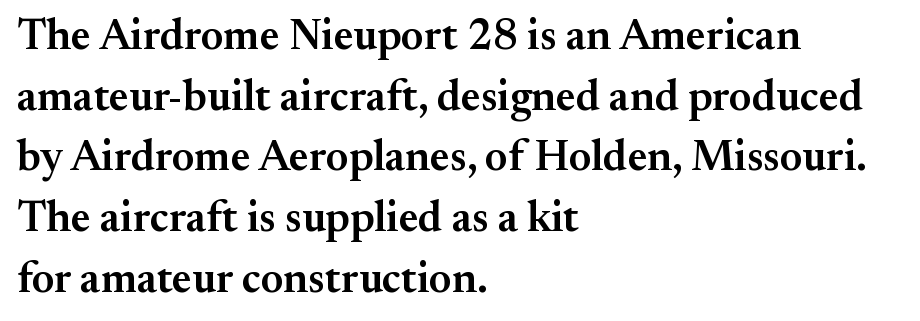
The image shows 43 px semibold serif type, upright; set left-aligned, normal line spacing (1.41x), normal letter spacing, not underlined; medium stroke contrast and a small x-height.
